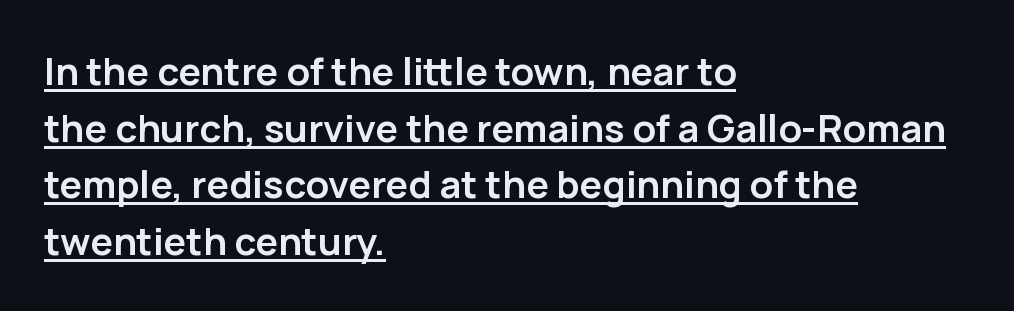
The image shows 38 px semibold sans-serif type, upright; set left-aligned, normal line spacing (1.49x), normal letter spacing, underlined; low stroke contrast and a medium x-height.
